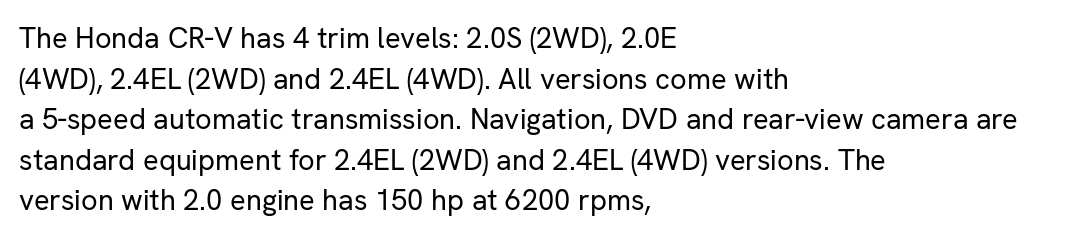
No word sits above an underline. The typography opts for an upright posture over an oblique one. Examine the stroke ends and you'll find no serifs. Summary of vertical rhythm: regular, with standard interline spacing. Stroke mass is kept to a normal reading level or below.
